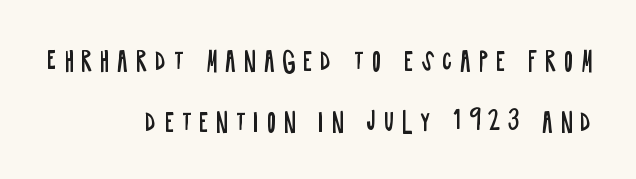
Caption: multi-line text, flush right, ragged left. The typesetting does not lean heavy: it is not bold. A typesetter would call this heavily tracked-out type. These lines were composed using upright roman letters. Underlining? Definitely not there.
